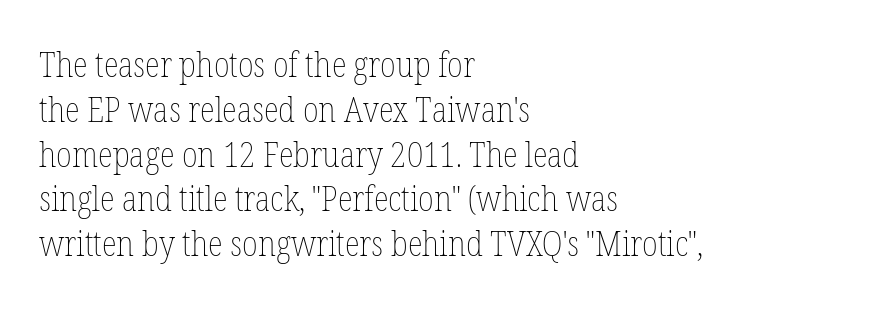
A normal amount of white space separates one row of letters from the next. Each word holds together tightly as a unit, with standard inter-letter gaps. This is the regular roman posture of the typeface. Here the designer chose a conventional face with non-uniform glyph widths.
